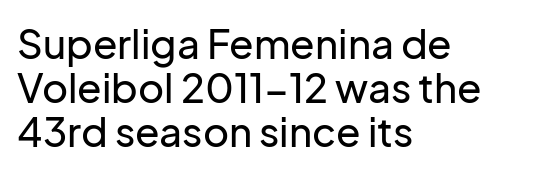
Q: Is the text italic (slanted)? A: No, it is upright.
Q: Is the typeface a serif or a sans-serif typeface? A: Sans-serif.
Q: Is the text underlined? A: No.
Q: How is the paragraph aligned? A: Left-aligned.
Q: Is the spacing between letters normal or unusually wide? A: Normal.
Q: Is the spacing between lines tight, normal or loose? A: Tight.
Q: Width (condensed, normal, or wide)? A: Normal.
Q: Stroke contrast? A: Low.
Q: x-height? A: Medium.
Q: Monospaced? A: No.
